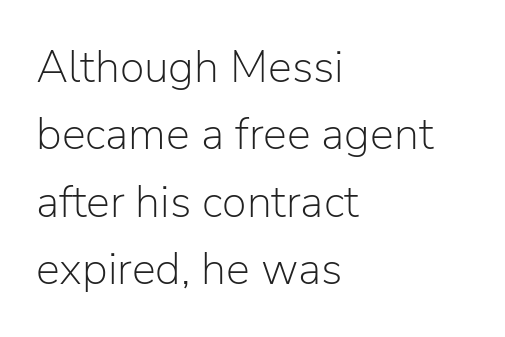
{"serif": "no", "italic": "no", "bold": "no", "weight": "light", "width": "normal", "stroke_contrast": "low", "x_height": "medium", "monospaced": "no", "underline": "no", "align": "left", "line_spacing": "normal", "line_spacing_ratio": 1.5, "letter_spacing": "normal", "letter_spacing_em": 0.0, "glyph_px": 45}
